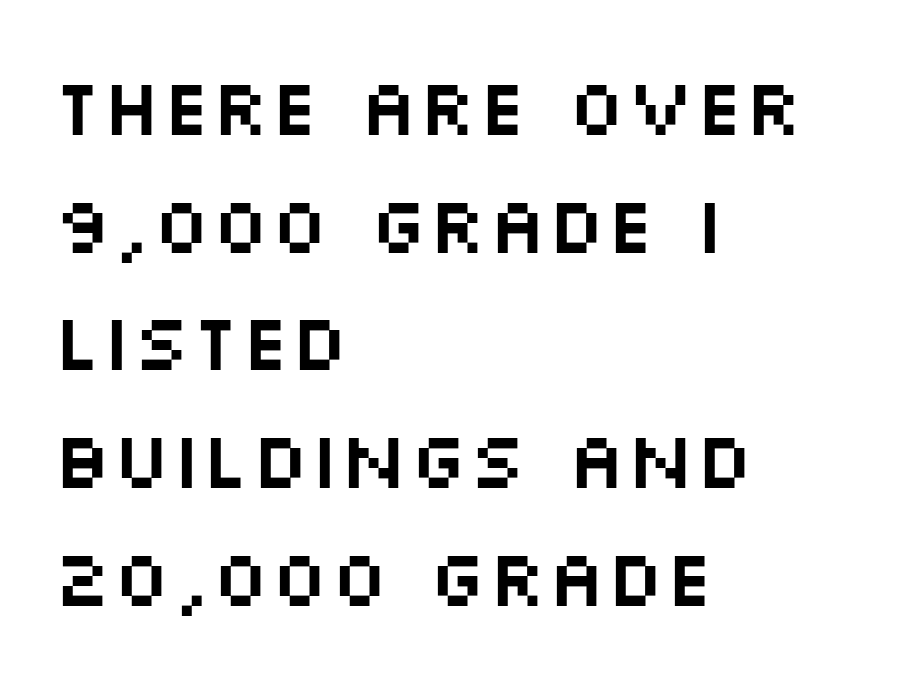
This rendering leaves character spacing at its baseline value. Note the varied advance widths — an 'i' is clearly narrower than an 'm'. Does the lettering tilt? It doesn't — this is upright. Serifs: no, the terminals of the letterforms are clean. Compared with typical paragraphs, the rows here are spaced about the same.
